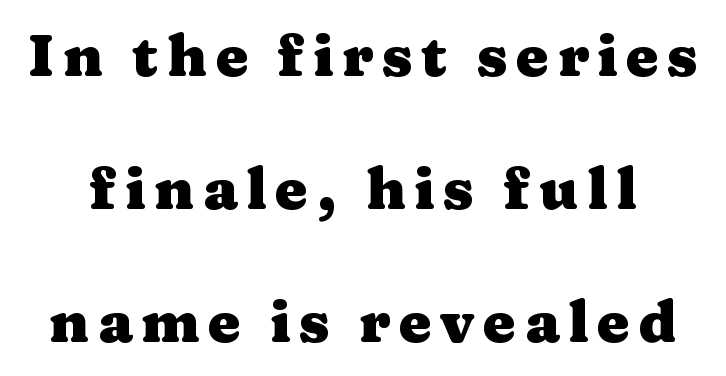
A roman cut, with each character standing at attention. A full-strength bold gives these letters their thick strokes. One glance says open: line gaps are wider than usual. Typographically, this falls in the serif category. Decoration check: the copy has no underline. Do the characters align in a grid? No, the font is proportional.
